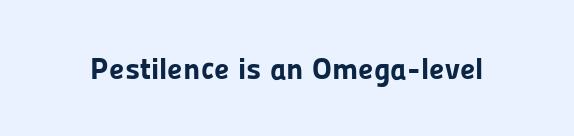
You could call the tracking neutral — neither tight nor loose. Stroke terminals: plain, sans-serif. The passage shown is typed in a proportional face where columns would drift. Italic: no, the glyphs are upright roman. Heft: maximum for text — a bold.
